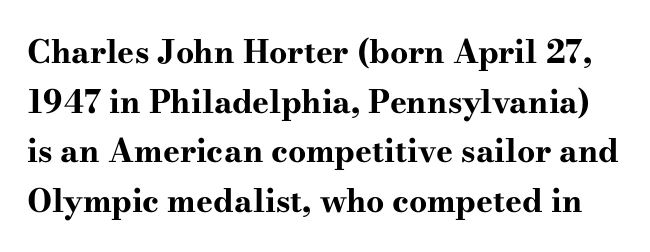
Q: Is the text bold? A: Yes.
Q: Is the text italic (slanted)? A: No, it is upright.
Q: Is the typeface a serif or a sans-serif typeface? A: Serif.
Q: Is the text underlined? A: No.
Q: Is the spacing between letters normal or unusually wide? A: Normal.
Q: Is the spacing between lines tight, normal or loose? A: Normal.
Q: Width (condensed, normal, or wide)? A: Wide.
Q: Stroke contrast? A: High.
Q: x-height? A: Small.
Q: Monospaced? A: No.
